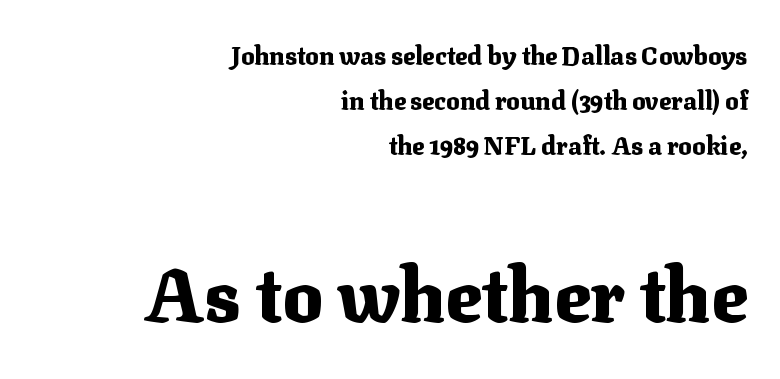
The image shows 75 px heavy serif type, upright; set right-aligned, line spacing 1.8x, normal letter spacing, not underlined; the second (bottom) block is 3.0x larger; medium stroke contrast and a medium x-height.
